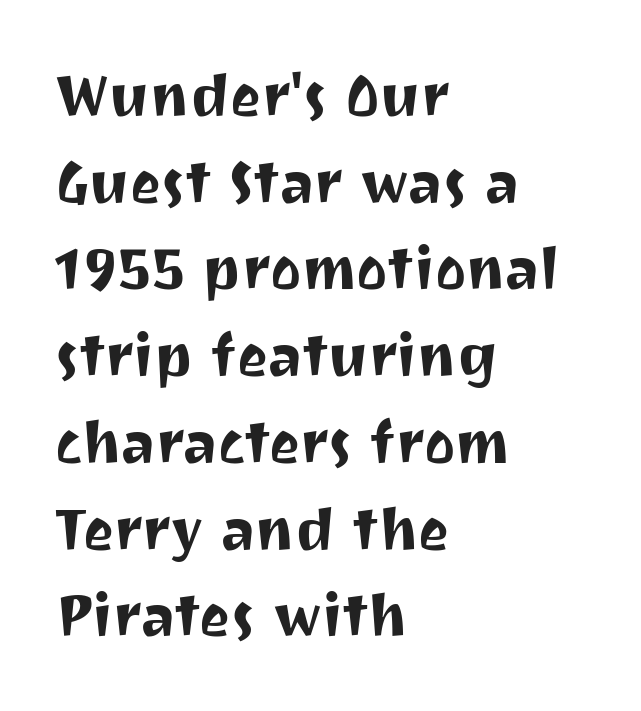
Q: Is the text italic (slanted)? A: No, it is upright.
Q: Is the typeface a serif or a sans-serif typeface? A: Sans-serif.
Q: Is the text underlined? A: No.
Q: How is the paragraph aligned? A: Left-aligned.
Q: Is the spacing between letters normal or unusually wide? A: Normal.
Q: Is the spacing between lines tight, normal or loose? A: Normal.
Q: Width (condensed, normal, or wide)? A: Normal.
Q: Stroke contrast? A: Medium.
Q: x-height? A: Medium.
Q: Monospaced? A: No.
